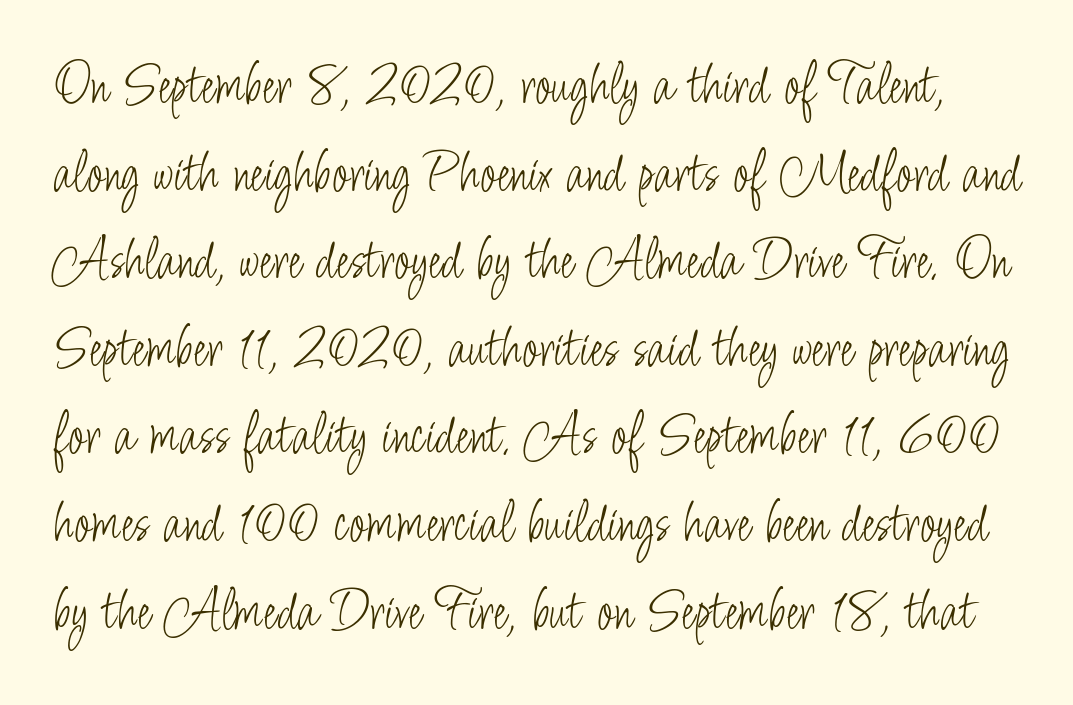
Q: Is the text bold? A: No.
Q: Is the text italic (slanted)? A: Yes.
Q: Is the typeface a serif or a sans-serif typeface? A: Sans-serif.
Q: Is the text underlined? A: No.
Q: Is the spacing between letters normal or unusually wide? A: Normal.
Q: Is the spacing between lines tight, normal or loose? A: Normal.
Q: Width (condensed, normal, or wide)? A: Condensed.
Q: Stroke contrast? A: Low.
Q: x-height? A: Small.
Q: Monospaced? A: No.
